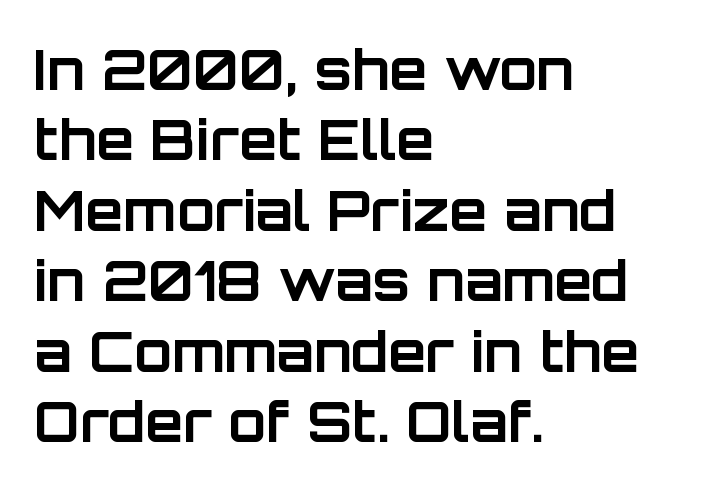
The passage shown is typed in a proportional face where columns would drift. Line spacing here is normal. This rendering leaves character spacing at its baseline value. Left-aligned paragraph, ragged on the right. Lines of text with bare space underneath.
